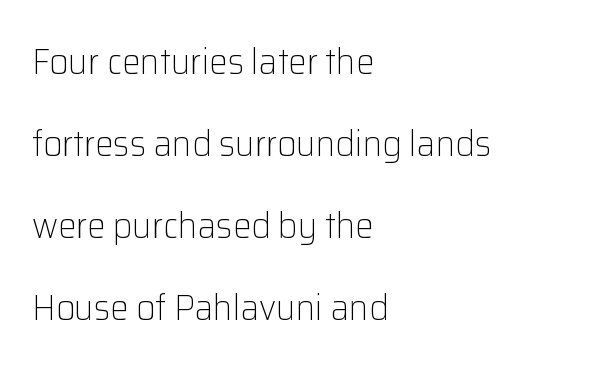
{"serif": "no", "italic": "no", "bold": "no", "weight": "light", "width": "normal", "stroke_contrast": "low", "x_height": "medium", "monospaced": "no", "underline": "no", "align": "left", "line_spacing": "loose", "line_spacing_ratio": 2.22, "letter_spacing": "normal", "letter_spacing_em": 0.0, "glyph_px": 37}
